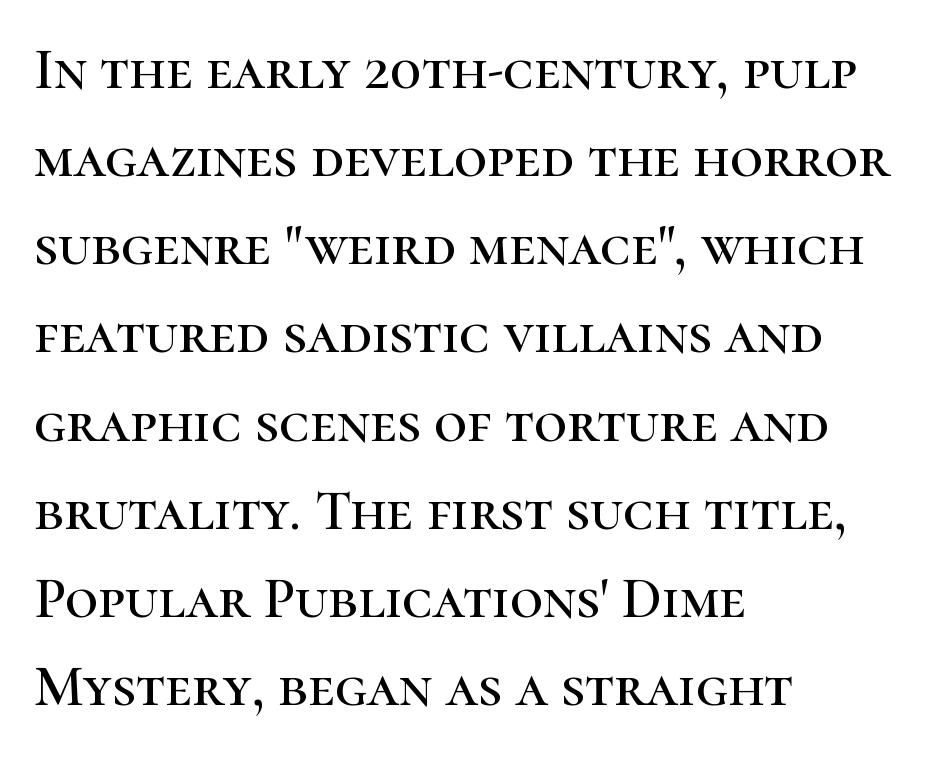
{"serif": "yes", "italic": "no", "width": "normal", "stroke_contrast": "high", "x_height": "medium", "monospaced": "no", "underline": "no", "align": "left", "line_spacing": "normal", "line_spacing_ratio": 1.52, "letter_spacing": "normal", "letter_spacing_em": 0.0, "glyph_px": 58}
